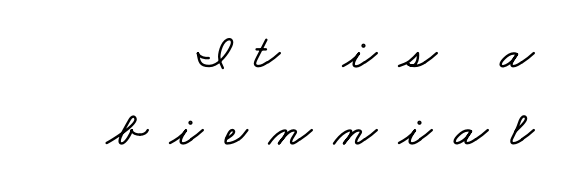
These lines are set flush right with a ragged left edge. If you measured baseline to baseline, you'd find a middling distance. The passage shown is typed in a proportional face where columns would drift. The line texture is sparse and dotted thanks to wide tracking. Glance below the letters and you will spot only blank space.
